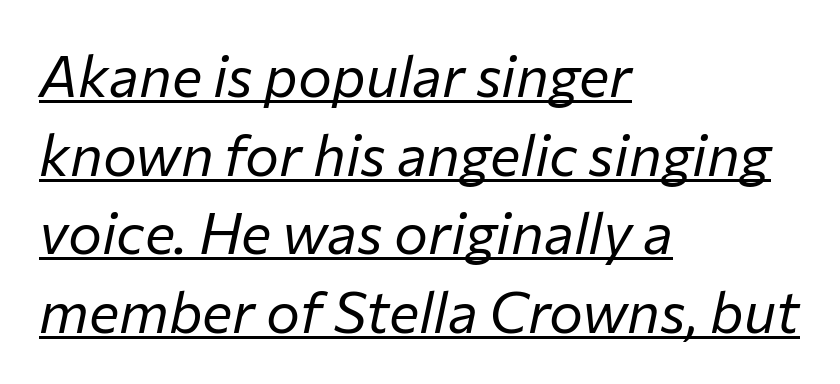
Q: Is the text bold? A: No.
Q: Is the text italic (slanted)? A: Yes, it leans right by about 12 degrees.
Q: Is the text underlined? A: Yes.
Q: How is the paragraph aligned? A: Left-aligned.
Q: Is the spacing between letters normal or unusually wide? A: Normal.
Q: Is the spacing between lines tight, normal or loose? A: Normal.
Q: Width (condensed, normal, or wide)? A: Normal.
Q: Stroke contrast? A: Low.
Q: x-height? A: Medium.
Q: Monospaced? A: No.
